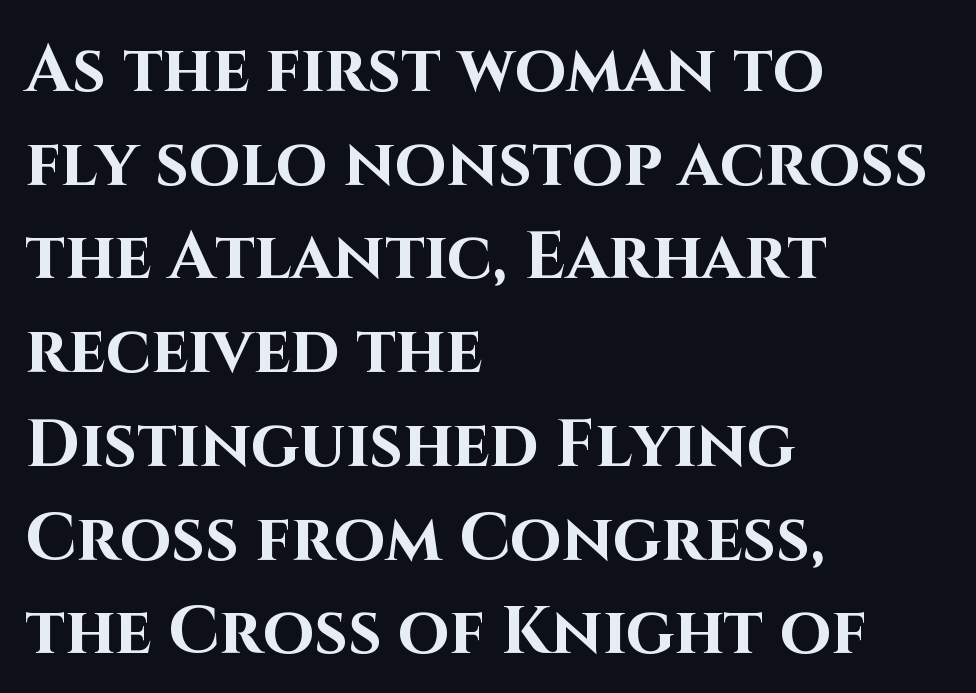
Bold? Absolutely — the strokes are thick and heavy. You can tell it's not italic because the verticals are truly vertical. Each line starts at the same left margin while the right side varies. Observe the absence of serifs on each vertical stroke in this sample. The rendering uses natural spacing where letterforms have individual widths.
